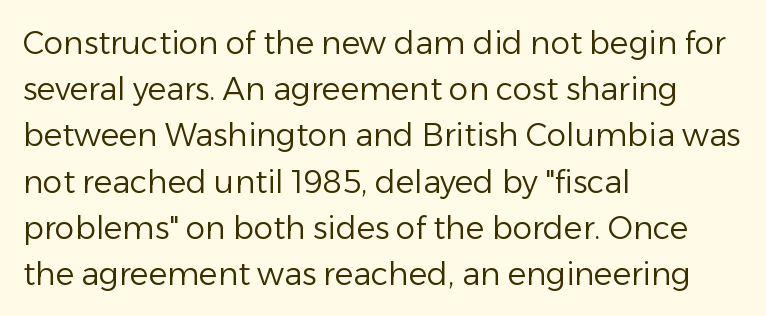
Q: Is the text bold? A: No.
Q: Is the text italic (slanted)? A: No, it is upright.
Q: Is the typeface a serif or a sans-serif typeface? A: Sans-serif.
Q: Is the text underlined? A: No.
Q: How is the paragraph aligned? A: Left-aligned.
Q: Is the spacing between letters normal or unusually wide? A: Normal.
Q: Is the spacing between lines tight, normal or loose? A: Normal.
Q: Width (condensed, normal, or wide)? A: Normal.
Q: Stroke contrast? A: Low.
Q: x-height? A: Medium.
Q: Monospaced? A: No.
